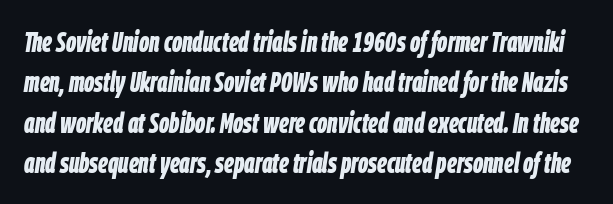
You could call the tracking neutral — neither tight nor loose. Leading matches the norm, producing a regular column. The strip under each line holds only bare page. The glyphs have the mass of a bold cut. Yep, that's italic — everything's leaning. Each letter keeps its own natural width here, so spacing adapts to shape.
